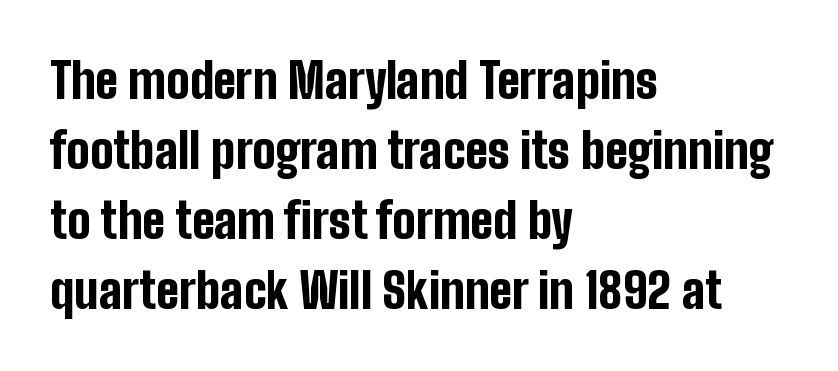
The font's upright variant was chosen for this text. Does the weight exceed regular? Yes, all the way to bold. Honestly, the letter spacing is just normal — you wouldn't notice it. The face used here is a sans, in the tradition of grotesques and geometrics.
